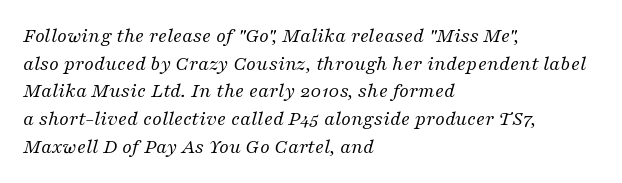
Q: Is the text bold? A: No.
Q: Is the text italic (slanted)? A: Yes, it leans right by about 16 degrees.
Q: Is the text underlined? A: No.
Q: How is the paragraph aligned? A: Left-aligned.
Q: Is the spacing between letters normal or unusually wide? A: Normal.
Q: Is the spacing between lines tight, normal or loose? A: Normal.
